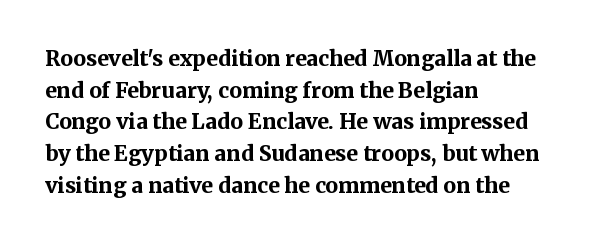
The image shows 21 px bold type, upright; set left-aligned, normal line spacing (1.51x), normal letter spacing, not underlined.
